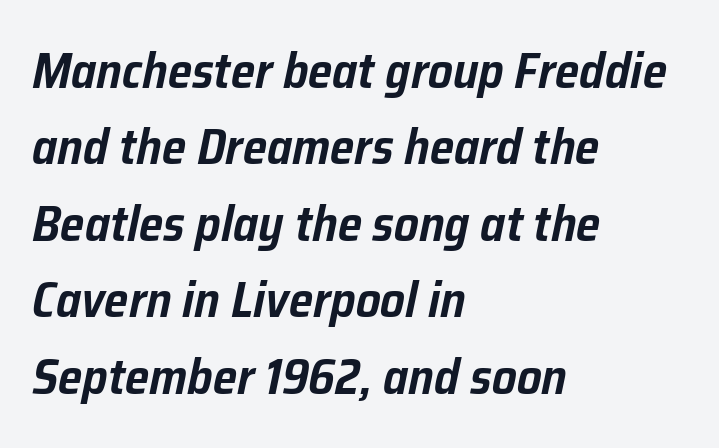
Does the lettering tilt? It does — this is italic. Spacing verdict: proportional, widths tailored to each character. Just letters on the line, the space beneath them empty. Normally led — the rows are evenly, conventionally spaced. A typesetter would call this zero additional tracking.
